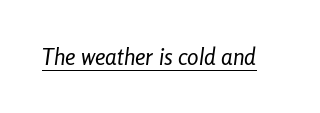
Compared with ordinary roman type, these characters are visibly tilted. Caption: face not bold, strokes unweighted. The specimen includes a rule beneath the text block's lines. Compared with typical body copy, the letter spacing here is the same.
